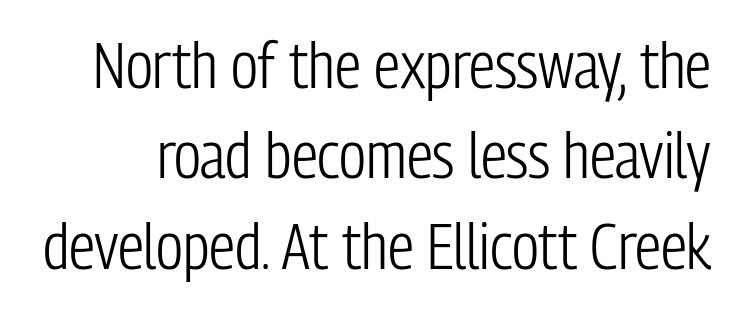
{"serif": "no", "italic": "no", "bold": "no", "weight": "light", "width": "condensed", "stroke_contrast": "low", "x_height": "medium", "monospaced": "no", "underline": "no", "line_spacing": "normal", "line_spacing_ratio": 1.39, "letter_spacing": "normal", "letter_spacing_em": 0.0, "glyph_px": 65}
